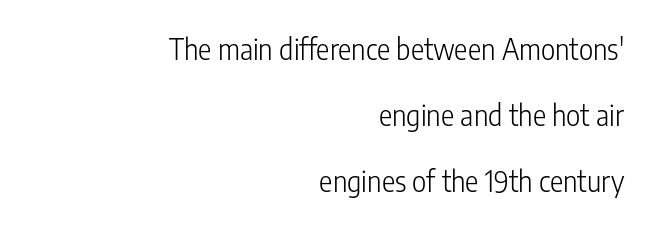
Q: Is the text bold? A: No.
Q: Is the text italic (slanted)? A: No, it is upright.
Q: Is the typeface a serif or a sans-serif typeface? A: Sans-serif.
Q: Is the text underlined? A: No.
Q: How is the paragraph aligned? A: Right-aligned.
Q: Is the spacing between letters normal or unusually wide? A: Normal.
Q: Is the spacing between lines tight, normal or loose? A: Loose.
Q: Width (condensed, normal, or wide)? A: Condensed.
Q: Stroke contrast? A: Low.
Q: x-height? A: Medium.
Q: Monospaced? A: No.
